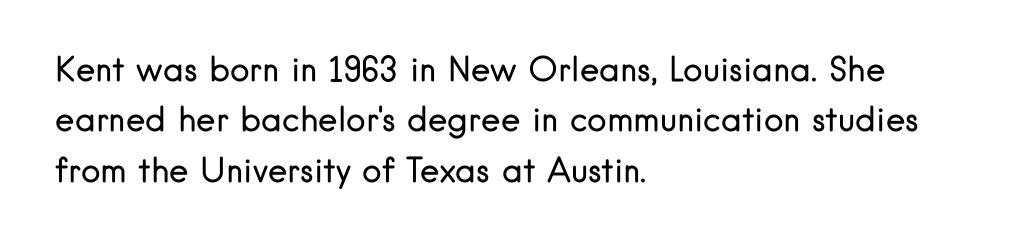
The image shows 33 px regular-weight sans-serif type, upright; set left-aligned, normal line spacing (1.53x), normal letter spacing, not underlined; low stroke contrast and a small x-height.
